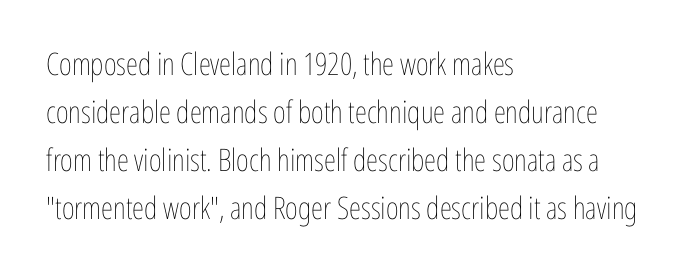
Q: Is the text bold? A: No.
Q: Is the text italic (slanted)? A: No, it is upright.
Q: Is the text underlined? A: No.
Q: How is the paragraph aligned? A: Left-aligned.
Q: Is the spacing between letters normal or unusually wide? A: Normal.
Q: Is the spacing between lines tight, normal or loose? A: Normal.
Q: Width (condensed, normal, or wide)? A: Condensed.
Q: Stroke contrast? A: Low.
Q: x-height? A: Medium.
Q: Monospaced? A: No.
